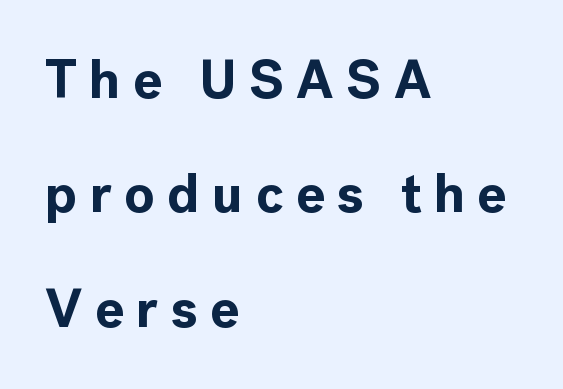
Q: Is the text bold? A: Yes.
Q: Is the text italic (slanted)? A: No, it is upright.
Q: Is the typeface a serif or a sans-serif typeface? A: Sans-serif.
Q: Is the text underlined? A: No.
Q: How is the paragraph aligned? A: Left-aligned.
Q: Is the spacing between letters normal or unusually wide? A: Unusually wide.
Q: Is the spacing between lines tight, normal or loose? A: Loose.
Q: Width (condensed, normal, or wide)? A: Normal.
Q: x-height? A: Medium.
Q: Monospaced? A: No.
